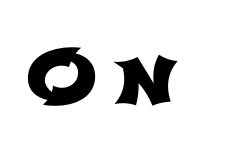
{"serif": "no", "width": "wide", "stroke_contrast": "low", "x_height": "medium", "monospaced": "no", "underline": "no", "letter_spacing": "wide", "letter_spacing_em": 0.21, "glyph_px": 78}
